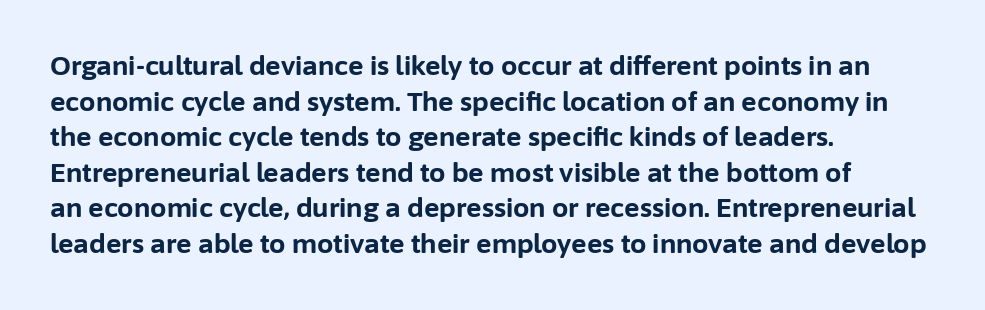
Descenders are the only things crossing below the line. Weight: bold. The tracking reads as untouched default to a designer's eye. A typesetter would mark this as roman, not italic.
